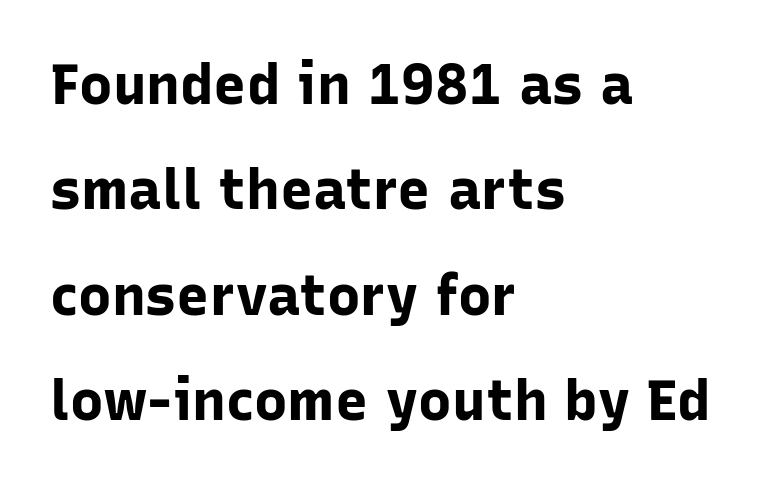
Q: Is the text bold? A: Yes.
Q: Is the text italic (slanted)? A: No, it is upright.
Q: Is the typeface a serif or a sans-serif typeface? A: Sans-serif.
Q: Is the text underlined? A: No.
Q: How is the paragraph aligned? A: Left-aligned.
Q: Is the spacing between letters normal or unusually wide? A: Normal.
Q: Width (condensed, normal, or wide)? A: Normal.
Q: Stroke contrast? A: Low.
Q: x-height? A: Medium.
Q: Monospaced? A: No.
